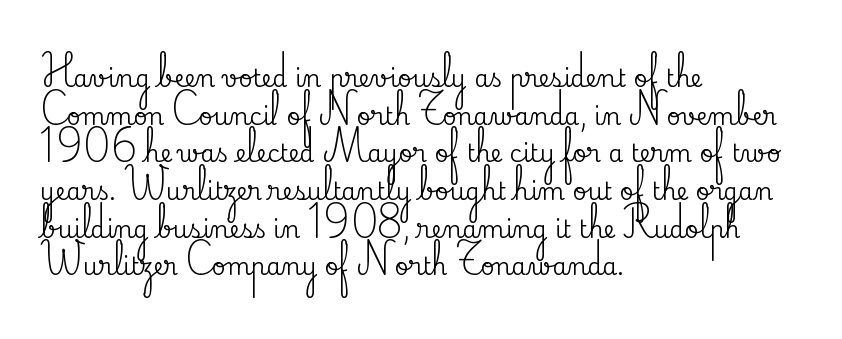
The image shows 24 px text type, upright; set left-aligned, normal line spacing (1.57x), normal letter spacing, not underlined.
